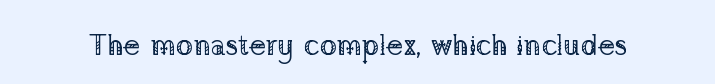
Q: Is the text bold? A: No.
Q: Is the text italic (slanted)? A: No, it is upright.
Q: Is the typeface a serif or a sans-serif typeface? A: Serif.
Q: Is the text underlined? A: No.
Q: Is the spacing between letters normal or unusually wide? A: Normal.
Q: Width (condensed, normal, or wide)? A: Normal.
Q: Stroke contrast? A: Low.
Q: x-height? A: Medium.
Q: Monospaced? A: No.
